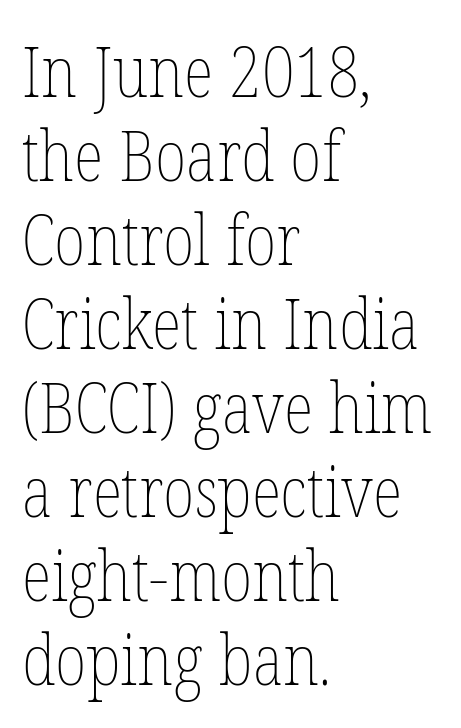
The text block is weighted toward the left margin, trailing off unevenly rightward. The passage shown is typed in a proportional face where columns would drift. The strokes are not fattened; the text isn't bold. Unmarked baselines from the first word to the last.
